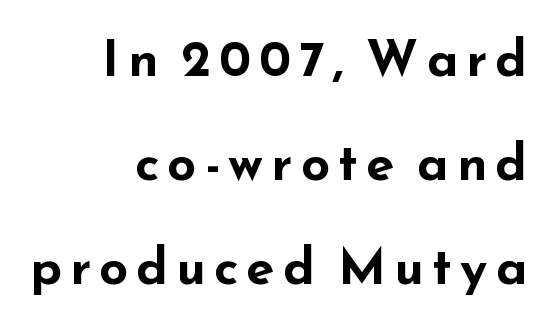
{"serif": "no", "italic": "no", "bold": "yes", "weight": "bold", "width": "wide", "stroke_contrast": "low", "x_height": "small", "monospaced": "no", "underline": "no", "align": "right", "line_spacing": "loose", "line_spacing_ratio": 2.04, "glyph_px": 51}
